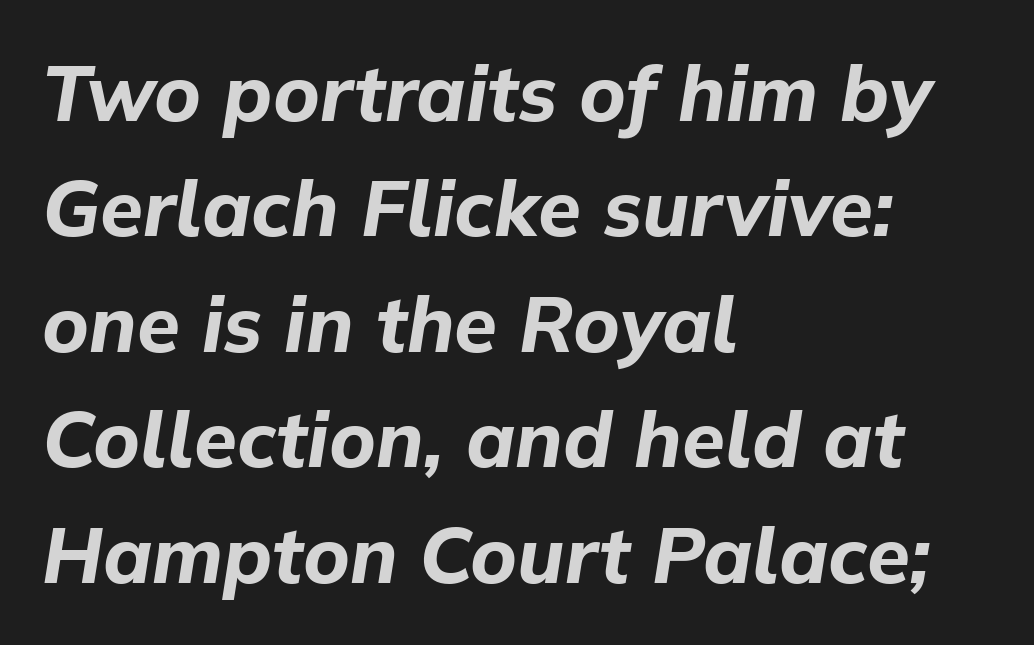
The image shows 78 px bold type, italic (leaning right); set left-aligned, normal line spacing (1.48x), normal letter spacing, not underlined; low stroke contrast and a medium x-height.
